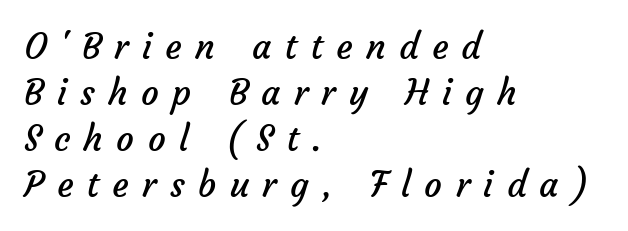
The image shows 35 px regular-weight sans-serif type; set left-aligned, normal line spacing (1.31x), unusually wide letter spacing (+0.38 em), not underlined; low stroke contrast and a medium x-height.
